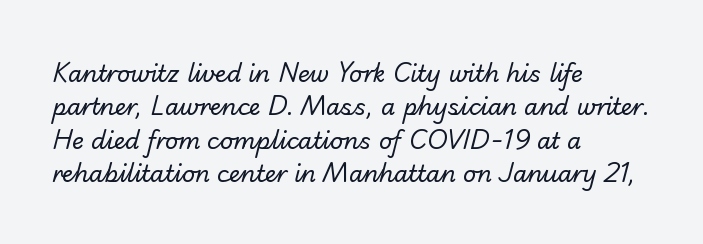
The image shows 23 px text type; set left-aligned, normal line spacing (1.45x), normal letter spacing, not underlined.
